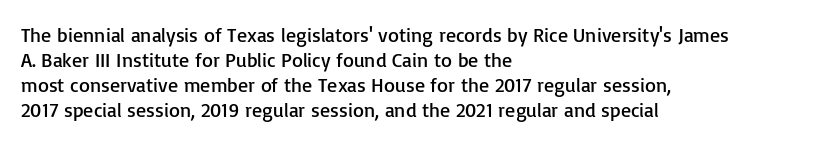
Q: Is the text bold? A: No.
Q: Is the text italic (slanted)? A: No, it is upright.
Q: Is the text underlined? A: No.
Q: How is the paragraph aligned? A: Left-aligned.
Q: Is the spacing between letters normal or unusually wide? A: Normal.
Q: Is the spacing between lines tight, normal or loose? A: Normal.
